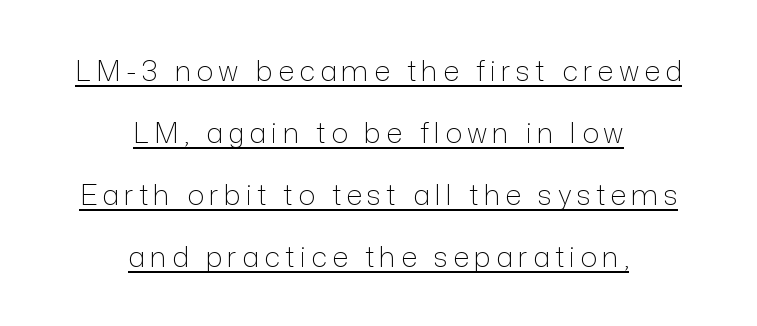
The image shows 28 px light sans-serif type, upright; set centered, loose line spacing (2.21x), underlined; low stroke contrast and a medium x-height.
